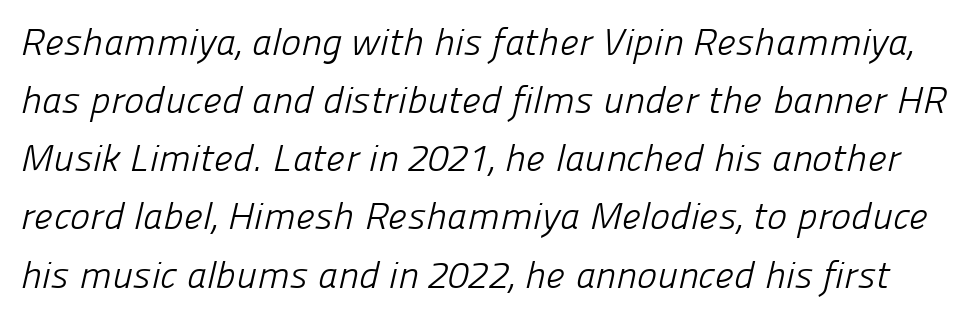
The image shows 38 px light sans-serif type; set normal line spacing (1.53x), normal letter spacing, not underlined; low stroke contrast and a medium x-height.
